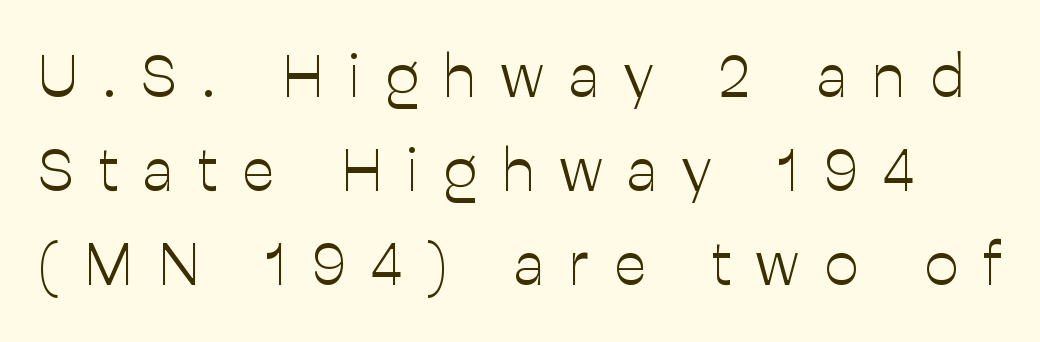
Q: Is the text bold? A: No.
Q: Is the text italic (slanted)? A: No, it is upright.
Q: Is the typeface a serif or a sans-serif typeface? A: Sans-serif.
Q: Is the text underlined? A: No.
Q: Is the spacing between letters normal or unusually wide? A: Unusually wide.
Q: Is the spacing between lines tight, normal or loose? A: Normal.
Q: Width (condensed, normal, or wide)? A: Normal.
Q: Stroke contrast? A: Low.
Q: x-height? A: Medium.
Q: Monospaced? A: No.
